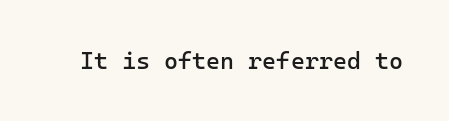
Only glyphs here, with clear space below each row. Notice how the stems are strictly vertical — no italics here. Between one letter and the next there's only the usual sliver of space. Is this a heavy cut? Hardly; it is regular or lighter.
